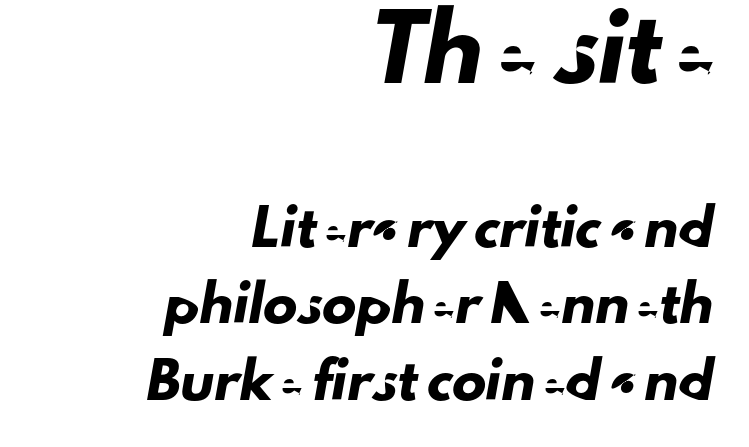
The image shows 60 px sans-serif type; set right-aligned, loose line spacing (2.25x), normal letter spacing, not underlined; the first (top) block is 1.76x larger; low stroke contrast and a small x-height.
